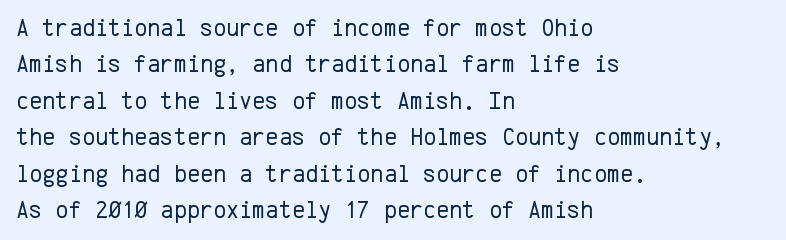
In terms of posture, this sample is upright. The passage shown has conventional tracking throughout. The zone under the glyphs is completely vacant. The lines are quadded left. These glyphs show unthickened strokes, regular width or finer. Rows of type keep a routine distance in the vertical direction.
